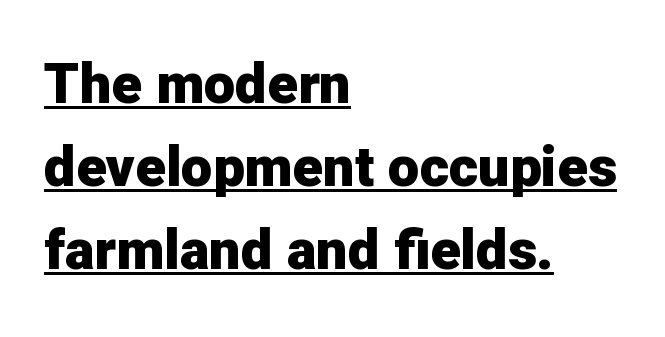
Q: Is the text bold? A: Yes.
Q: Is the text italic (slanted)? A: No, it is upright.
Q: Is the typeface a serif or a sans-serif typeface? A: Sans-serif.
Q: Is the text underlined? A: Yes.
Q: How is the paragraph aligned? A: Left-aligned.
Q: Is the spacing between letters normal or unusually wide? A: Normal.
Q: Is the spacing between lines tight, normal or loose? A: Normal.
Q: Width (condensed, normal, or wide)? A: Normal.
Q: Stroke contrast? A: Low.
Q: x-height? A: Medium.
Q: Monospaced? A: No.
